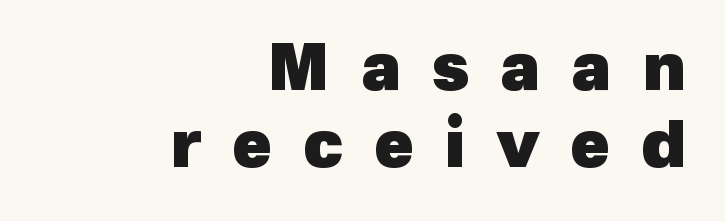
{"serif": "no", "bold": "yes", "weight": "heavy", "width": "normal", "x_height": "medium", "monospaced": "no", "underline": "no", "align": "right", "line_spacing_ratio": 1.18, "letter_spacing": "wide", "letter_spacing_em": 0.48, "glyph_px": 65}
